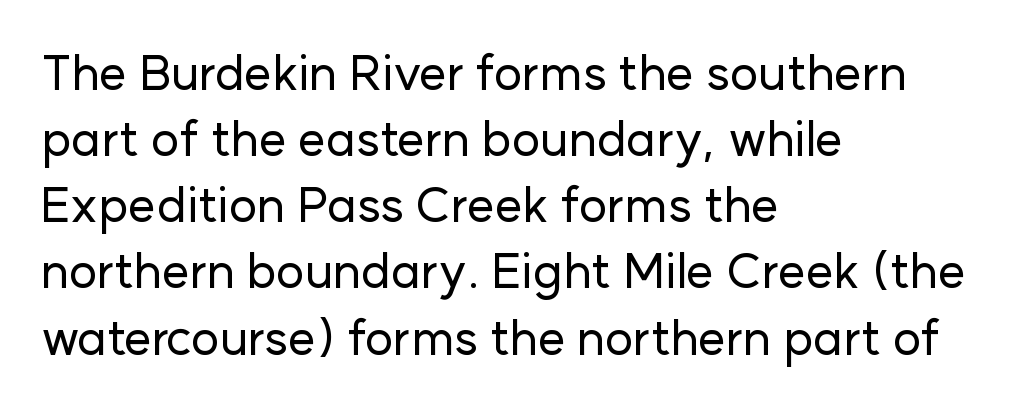
The image shows 49 px sans-serif type, upright; set left-aligned, normal line spacing (1.35x), normal letter spacing, not underlined; low stroke contrast and a medium x-height.
